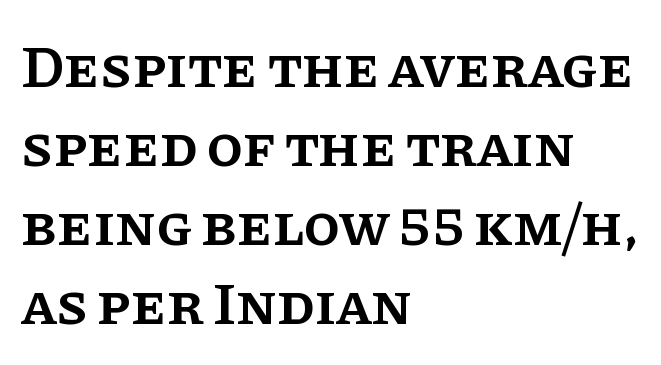
{"serif": "yes", "italic": "no", "bold": "semi", "weight": "semibold", "width": "normal", "stroke_contrast": "low", "x_height": "large", "monospaced": "no", "underline": "no", "align": "left", "line_spacing": "normal", "line_spacing_ratio": 1.34, "letter_spacing": "normal", "letter_spacing_em": 0.0, "glyph_px": 59}
